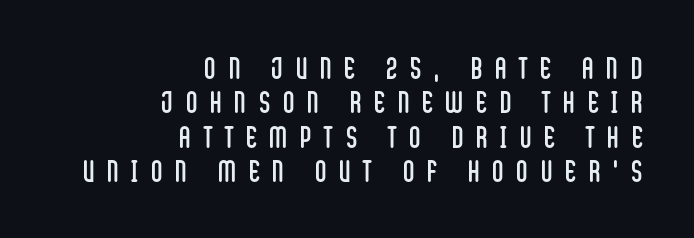
Q: Is the text bold? A: No.
Q: Is the text italic (slanted)? A: No, it is upright.
Q: Is the typeface a serif or a sans-serif typeface? A: Sans-serif.
Q: Is the text underlined? A: No.
Q: How is the paragraph aligned? A: Right-aligned.
Q: Is the spacing between letters normal or unusually wide? A: Unusually wide.
Q: Is the spacing between lines tight, normal or loose? A: Tight.
Q: Width (condensed, normal, or wide)? A: Condensed.
Q: Stroke contrast? A: Low.
Q: x-height? A: Large.
Q: Monospaced? A: No.
